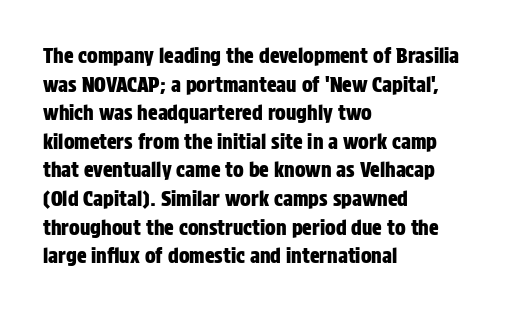
Q: Is the text italic (slanted)? A: No, it is upright.
Q: Is the text underlined? A: No.
Q: How is the paragraph aligned? A: Left-aligned.
Q: Is the spacing between letters normal or unusually wide? A: Normal.
Q: Is the spacing between lines tight, normal or loose? A: Normal.
